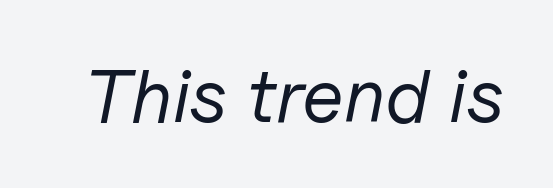
The passage shown is typed in a proportional face where columns would drift. Default kerning and tracking; the words read as compact shapes. If you drew a line through each stem, it would be angled. Clear beneath every line of the passage.
